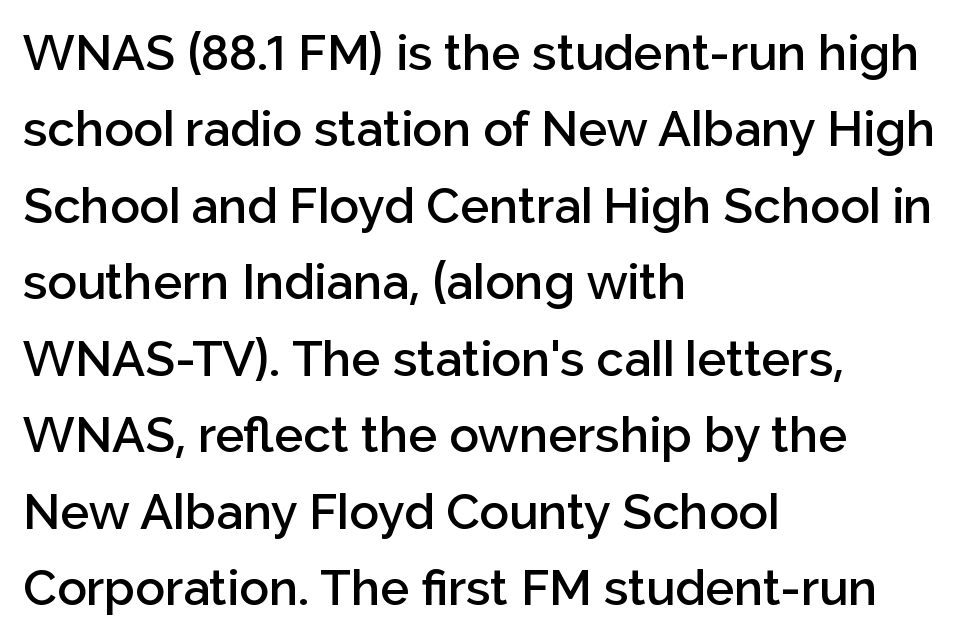
The image shows 49 px semibold sans-serif type, upright; set left-aligned, normal line spacing (1.56x), normal letter spacing, not underlined; low stroke contrast and a medium x-height.
